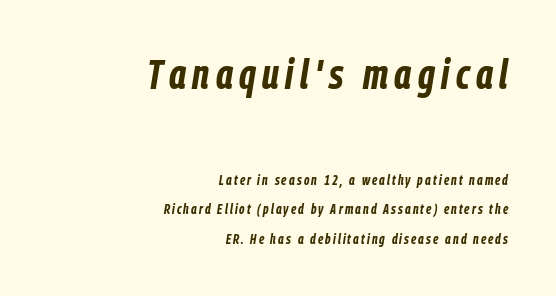
The image shows 42 px bold, condensed type, italic (leaning right); set right-aligned, loose line spacing (2.12x), not underlined; the first (top) block is 3.0x larger; low stroke contrast and a medium x-height.
